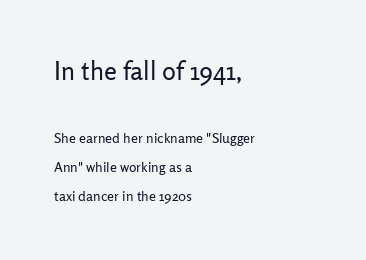
{"italic": "no", "bold": "no", "underline": "no", "align": "left", "line_spacing": "loose", "line_spacing_ratio": 2.08, "letter_spacing": "normal", "letter_spacing_em": 0.0, "larger_block": "first", "size_ratio": 1.86, "glyph_px": 26}
